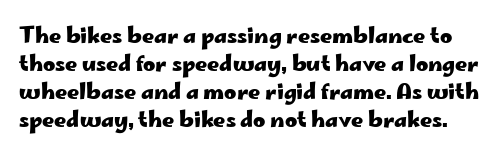
{"italic": "no", "bold": "yes", "underline": "no", "line_spacing": "normal", "line_spacing_ratio": 1.33, "letter_spacing": "normal", "letter_spacing_em": 0.0, "glyph_px": 21}
